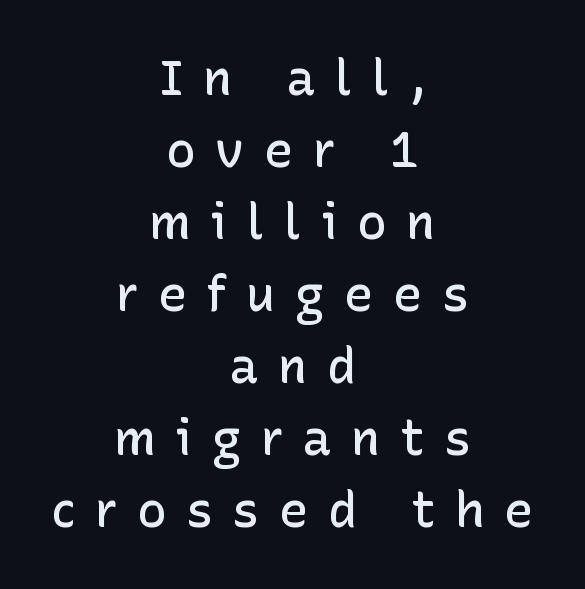
Q: Is the text bold? A: Semi-bold.
Q: Is the text italic (slanted)? A: No, it is upright.
Q: Is the typeface a serif or a sans-serif typeface? A: Sans-serif.
Q: Is the text underlined? A: No.
Q: How is the paragraph aligned? A: Centered.
Q: Is the spacing between letters normal or unusually wide? A: Unusually wide.
Q: Is the spacing between lines tight, normal or loose? A: Normal.
Q: Width (condensed, normal, or wide)? A: Normal.
Q: Stroke contrast? A: Low.
Q: x-height? A: Medium.
Q: Monospaced? A: No.
